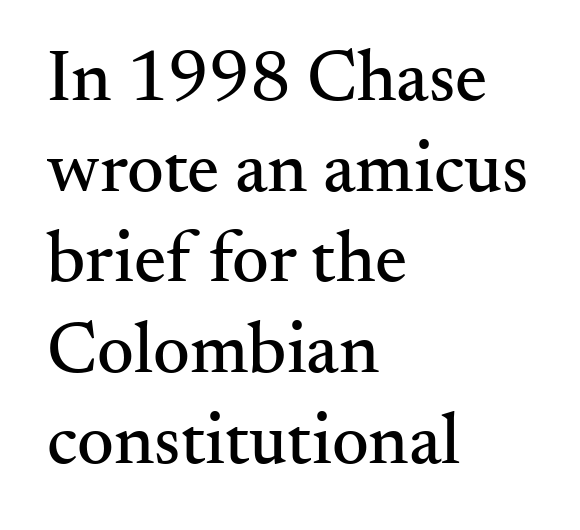
{"serif": "yes", "italic": "no", "width": "normal", "stroke_contrast": "medium", "x_height": "small", "monospaced": "no", "underline": "no", "align": "left", "line_spacing": "normal", "line_spacing_ratio": 1.26, "letter_spacing": "normal", "letter_spacing_em": 0.0, "glyph_px": 72}
